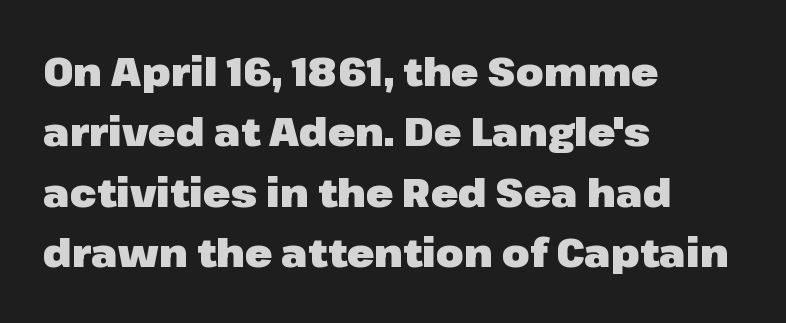
The image shows 40 px heavy sans-serif type, upright; set left-aligned, normal line spacing (1.51x), normal letter spacing, not underlined; low stroke contrast and a medium x-height.
